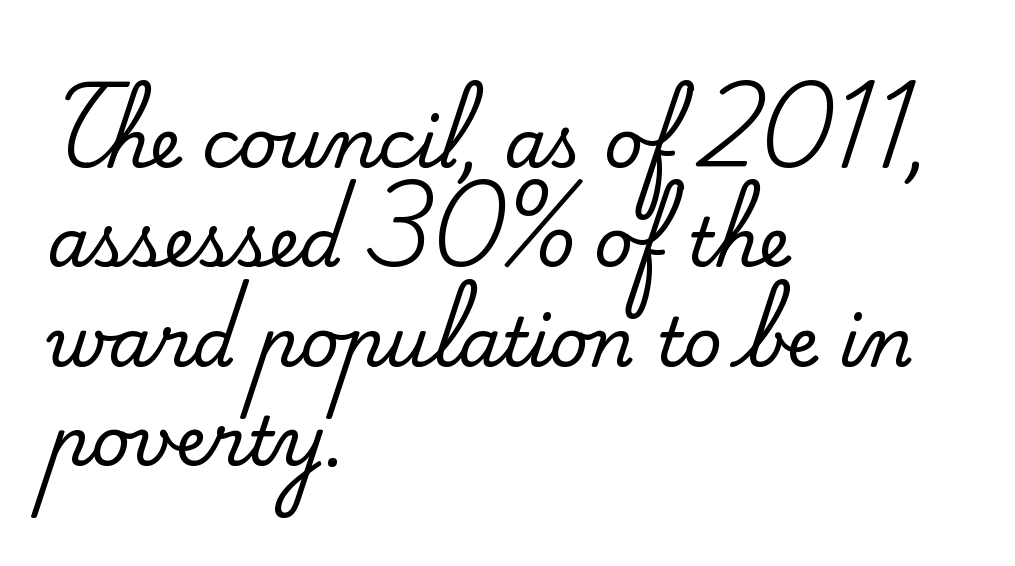
This rendering uses left alignment, leaving the right contour irregular. Each letter keeps its own natural width here, so spacing adapts to shape. A typesetter would label this face a serif. Letters rest on an invisible, unmarked baseline. This block has exactly the height ordinary leading produces.
